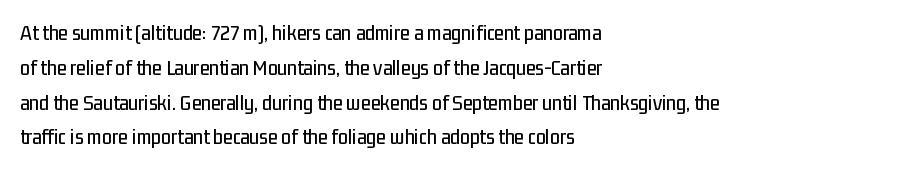
{"italic": "no", "underline": "no", "align": "left", "line_spacing": "normal", "line_spacing_ratio": 1.58, "letter_spacing": "normal", "letter_spacing_em": 0.0, "glyph_px": 22}
